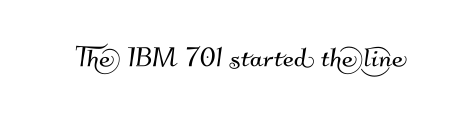
{"serif": "no", "width": "normal", "stroke_contrast": "medium", "x_height": "small", "monospaced": "no", "underline": "no", "letter_spacing": "normal", "letter_spacing_em": 0.0, "glyph_px": 35}
